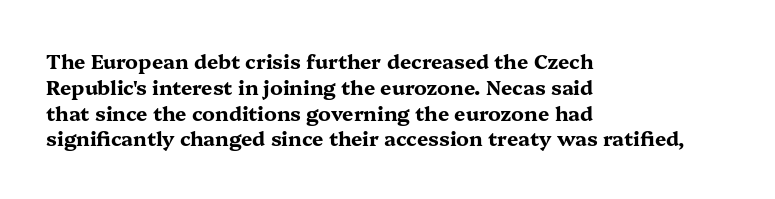
The image shows 20 px bold type, upright; set left-aligned, normal line spacing (1.29x), normal letter spacing, not underlined.
